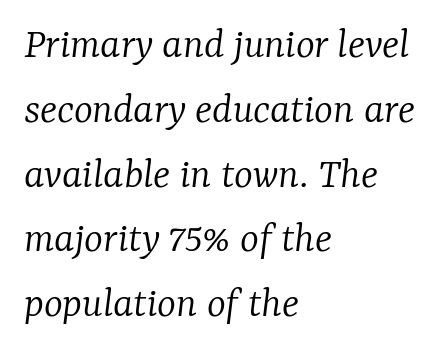
The typeface chosen for these lines features serifs. Caption: face not bold, strokes unweighted. Rule under the text: the space is simply empty. The line-height multiplier appears to be the usual default. Typeset ragged right — the left edge is the straight one. The horizontal fit of the characters is conventional and even.
